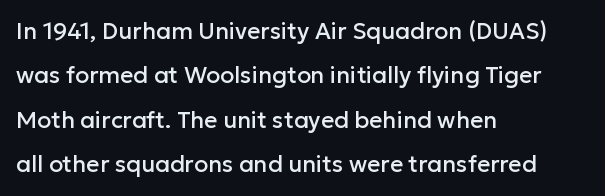
The image shows 23 px text type, upright; set left-aligned, loose line spacing (1.93x), normal letter spacing, not underlined.
